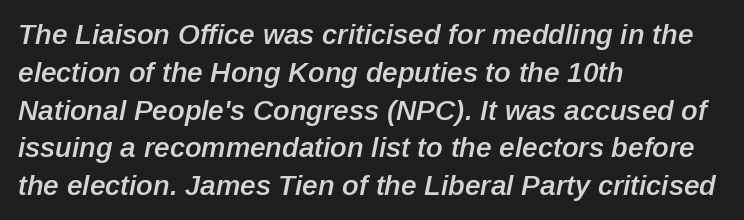
Characters are canted at an angle relative to the baseline's perpendicular. How would I describe the line gaps? Plain and ordinary. A clean baseline with only descenders dipping below it. Each letter keeps its own natural width here, so spacing adapts to shape.
